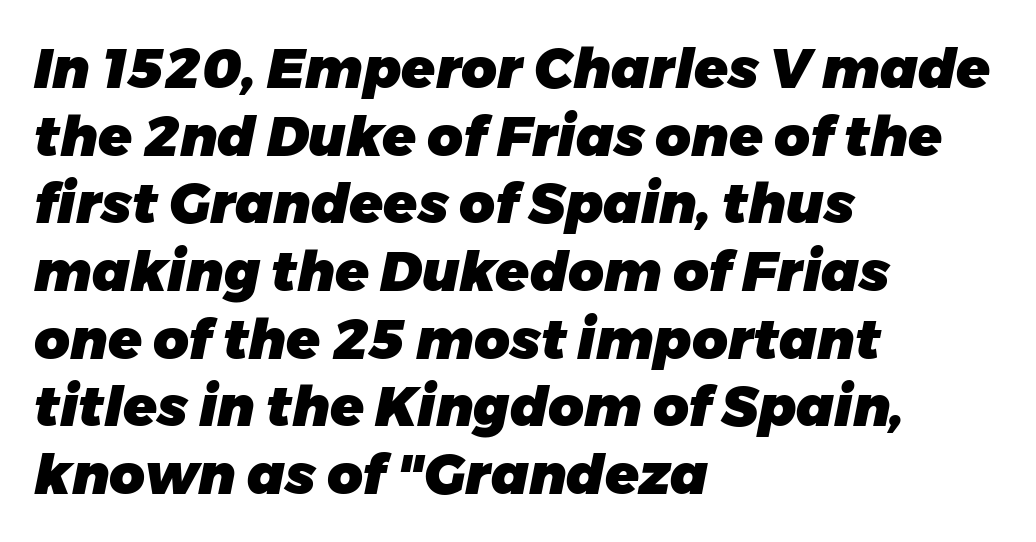
The font's italic variant was chosen for this text. The line texture is even and compact thanks to regular tracking. Bold? Absolutely — the strokes are thick and heavy. The passage shown is not underscored anywhere. The face used here is proportionally spaced, like ordinary book or web type.
